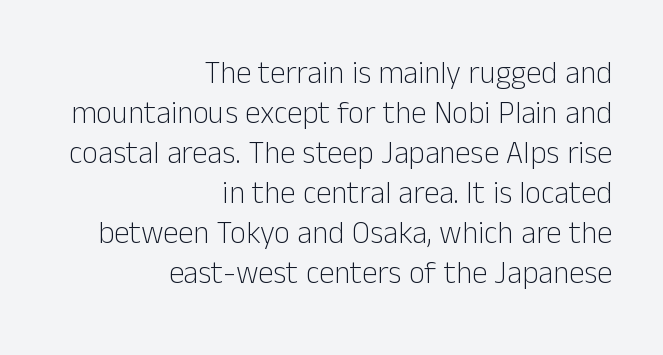
Q: Is the text bold? A: No.
Q: Is the text italic (slanted)? A: No, it is upright.
Q: Is the typeface a serif or a sans-serif typeface? A: Sans-serif.
Q: Is the text underlined? A: No.
Q: How is the paragraph aligned? A: Right-aligned.
Q: Is the spacing between letters normal or unusually wide? A: Normal.
Q: Is the spacing between lines tight, normal or loose? A: Normal.
Q: Width (condensed, normal, or wide)? A: Normal.
Q: Stroke contrast? A: Low.
Q: x-height? A: Medium.
Q: Monospaced? A: No.
